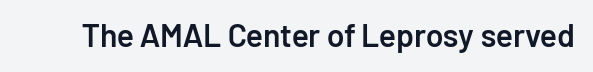
Q: Is the text bold? A: Semi-bold.
Q: Is the text italic (slanted)? A: No, it is upright.
Q: Is the typeface a serif or a sans-serif typeface? A: Sans-serif.
Q: Is the text underlined? A: No.
Q: Is the spacing between letters normal or unusually wide? A: Normal.
Q: Width (condensed, normal, or wide)? A: Normal.
Q: Stroke contrast? A: Low.
Q: x-height? A: Medium.
Q: Monospaced? A: No.
